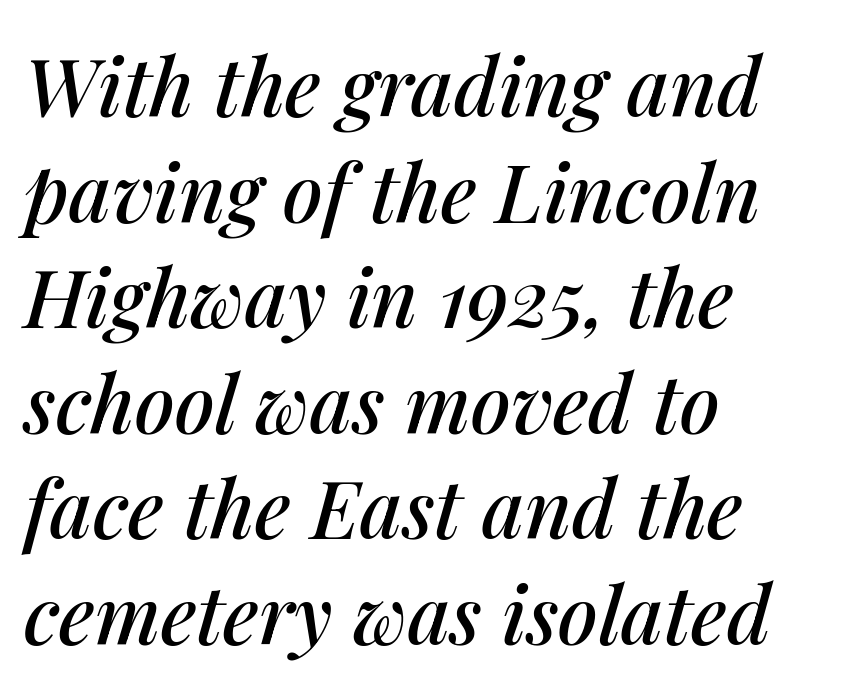
{"italic": "yes", "lean": "right", "slant_degrees": 14, "width": "normal", "stroke_contrast": "medium", "x_height": "medium", "monospaced": "no", "underline": "no", "align": "left", "line_spacing": "normal", "line_spacing_ratio": 1.32, "letter_spacing": "normal", "letter_spacing_em": 0.0, "glyph_px": 80}
